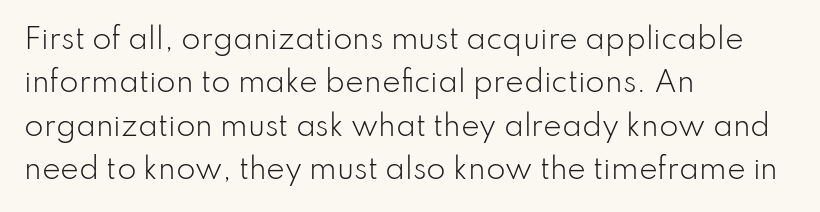
The image shows 28 px light sans-serif type, upright; set left-aligned, normal line spacing (1.55x), normal letter spacing, not underlined; low stroke contrast and a small x-height.
